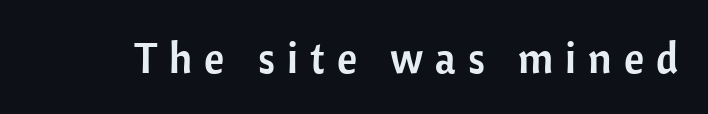
Any mark beneath the type? The region is blank. The typography opts for an upright posture over an oblique one. Character widths vary here, with narrow letters taking less room than wide ones. Characters follow at a spacing far wider than the type designer built in.
